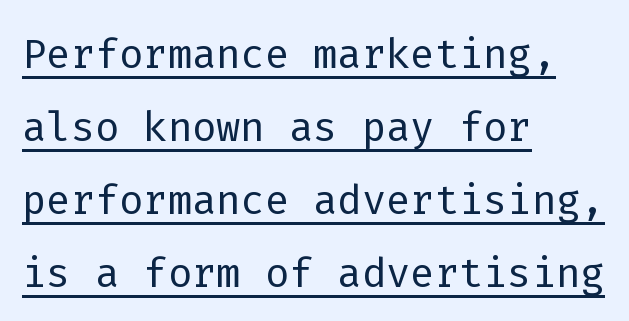
This sample uses an upright cut, with every glyph sitting square on the baseline. Here the designer chose a console-style face with uniform glyph widths. The face used here is rendered with its standard letterfit. Which margin do the lines hug? The left one — the right edge is uneven. Reading down the column, the eye jumps a familiar distance to each next line. This rendering features underlined lettering.
